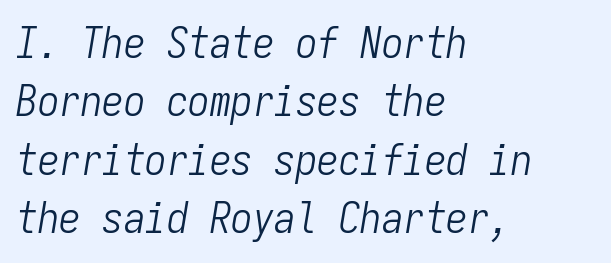
The face used here is monospaced, like something from a code editor. The face used here has a pronounced slope to its letters. Inter-character spacing is left at the font's built-in metrics. Alignment: flush left. Students, observe: this is what conventionally led text looks like. Heaviness? Minimal to ordinary, like unemphasized prose.
